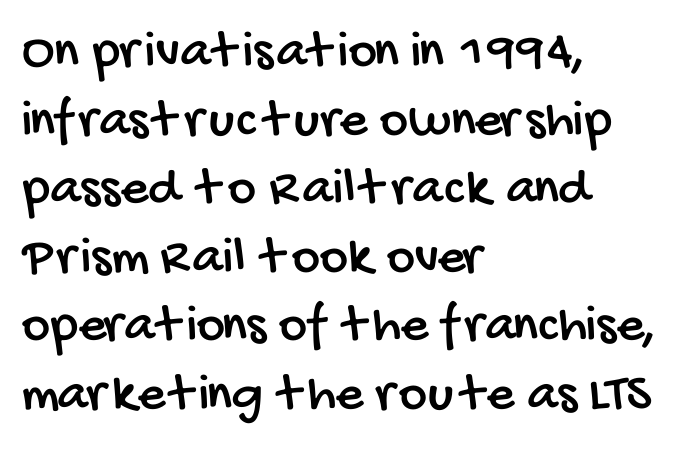
The baseline area is clear. Regarding serifs, this sample does without them. The face used here is proportionally spaced, like ordinary book or web type. The designer left line spacing at the default.
